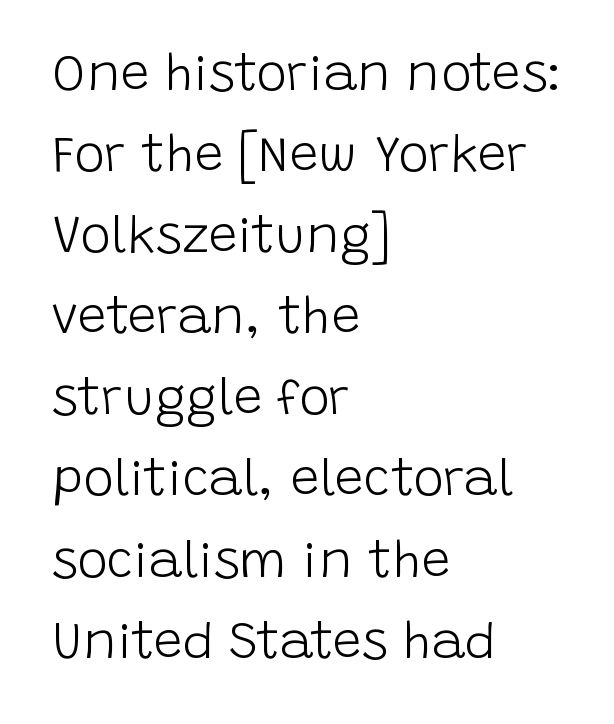
Q: Is the text bold? A: No.
Q: Is the text italic (slanted)? A: No, it is upright.
Q: Is the typeface a serif or a sans-serif typeface? A: Sans-serif.
Q: Is the text underlined? A: No.
Q: How is the paragraph aligned? A: Left-aligned.
Q: Is the spacing between letters normal or unusually wide? A: Normal.
Q: Is the spacing between lines tight, normal or loose? A: Normal.
Q: Width (condensed, normal, or wide)? A: Normal.
Q: Stroke contrast? A: Low.
Q: x-height? A: Large.
Q: Monospaced? A: No.
